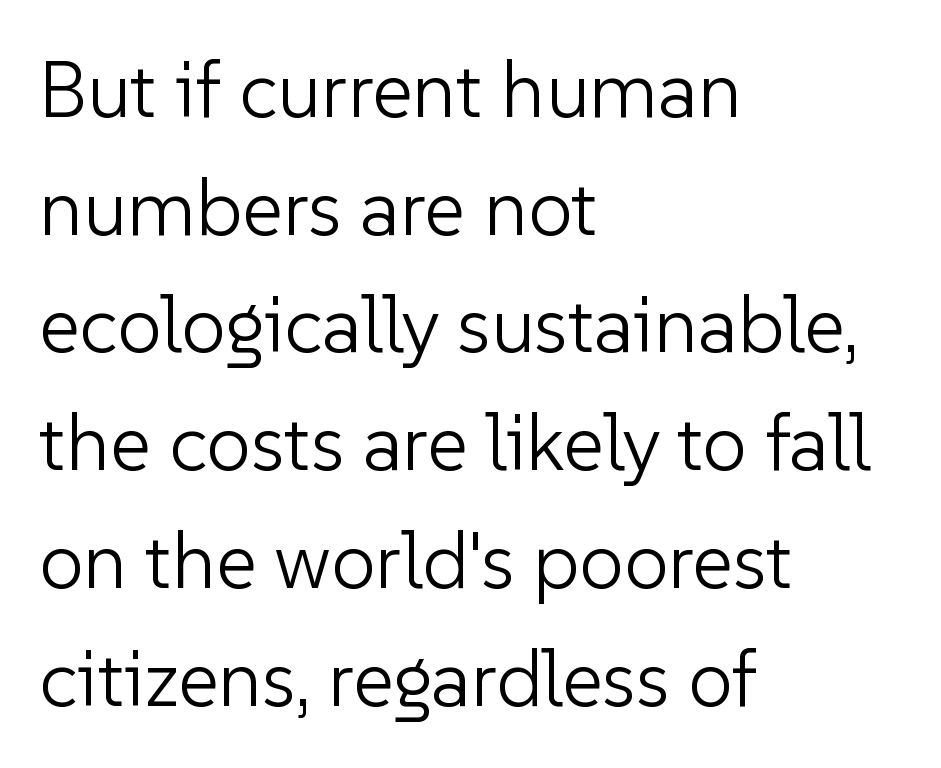
The typesetting does not lean heavy: it is not bold. Horizontal alignment here is leftward, the default for most running prose. Compared with typical paragraphs, the rows here are spaced about the same. To sum up the face: it is a sans, with no serifs.
